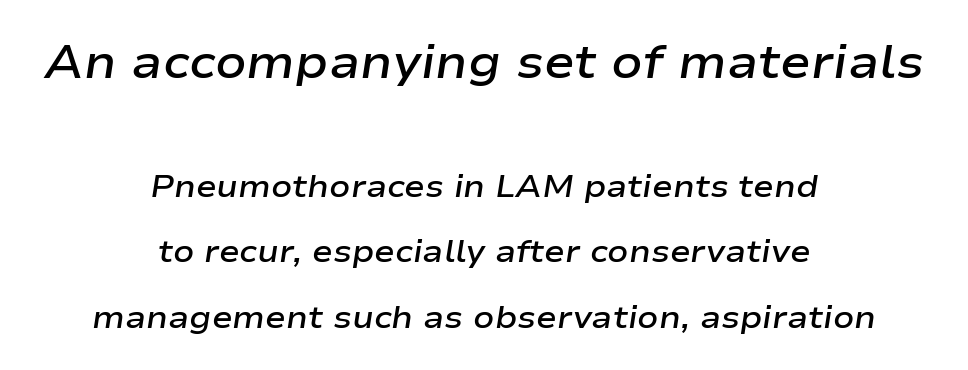
Which margin do the lines hug? Neither — every line sits in the middle. Looks like regular typesetting: each glyph gets only the width it needs. Is the lower block the larger one? No — the upper block carries the bigger type. Each new line begins a long way beneath the previous one.
